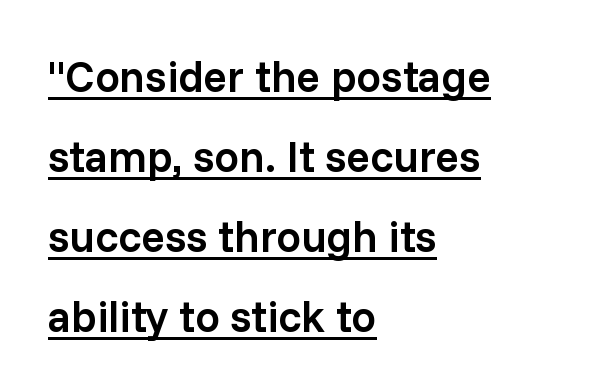
The horizontal fit of the characters is conventional and even. The paragraph shown leans on its left margin. The characters display no serif detailing; their extremities are plain. Varying glyph widths throughout — classic text-font behaviour.
